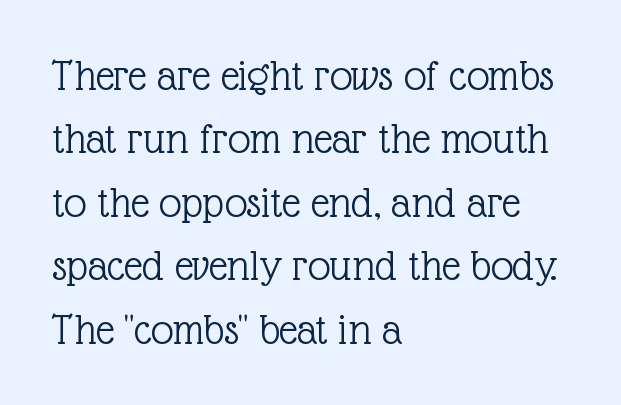
Q: Is the text bold? A: No.
Q: Is the text italic (slanted)? A: No, it is upright.
Q: Is the typeface a serif or a sans-serif typeface? A: Serif.
Q: Is the text underlined? A: No.
Q: How is the paragraph aligned? A: Left-aligned.
Q: Is the spacing between letters normal or unusually wide? A: Normal.
Q: Is the spacing between lines tight, normal or loose? A: Normal.
Q: Width (condensed, normal, or wide)? A: Normal.
Q: x-height? A: Medium.
Q: Monospaced? A: No.
